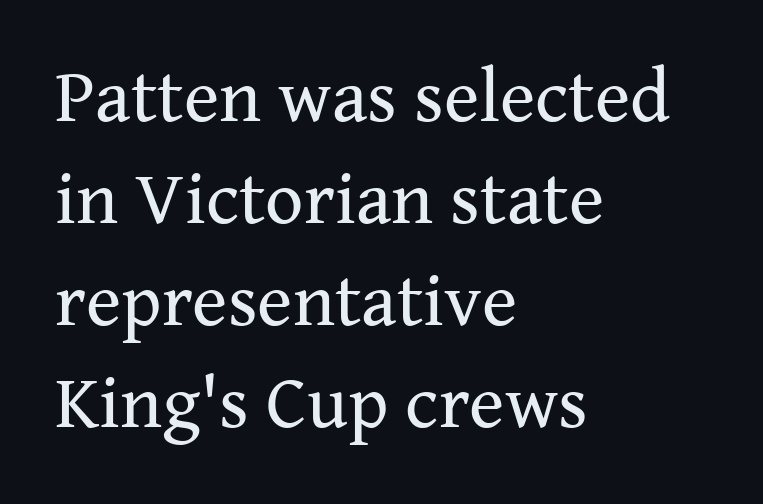
{"serif": "yes", "italic": "no", "bold": "no", "weight": "regular", "width": "normal", "stroke_contrast": "medium", "x_height": "medium", "monospaced": "no", "underline": "no", "align": "left", "line_spacing": "normal", "line_spacing_ratio": 1.36, "letter_spacing": "normal", "letter_spacing_em": 0.0, "glyph_px": 75}
